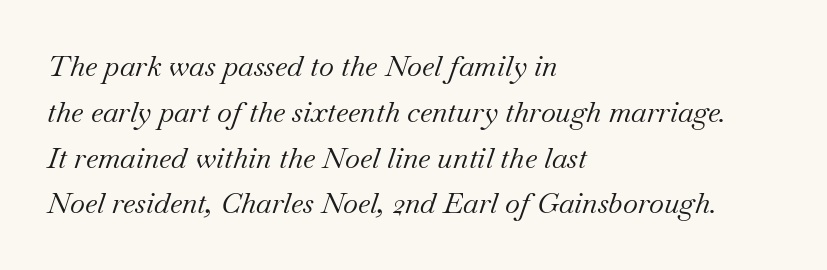
Character widths vary here, with narrow letters taking less room than wide ones. The letters look calm and open, with moderate or lighter stems. The words here are not underlined. Characters are canted at an angle relative to the baseline's perpendicular. The type is set solid horizontally, with unmodified tracking.
